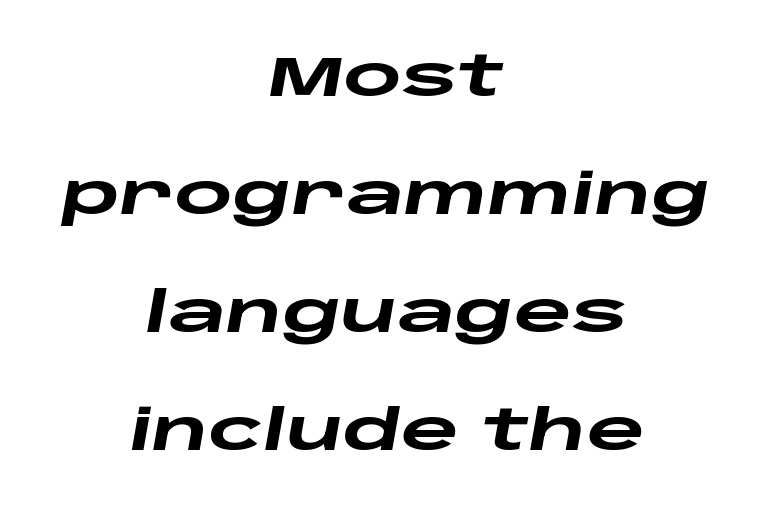
{"italic": "yes", "lean": "right", "slant_degrees": 10, "bold": "yes", "weight": "heavy", "width": "wide", "stroke_contrast": "low", "x_height": "large", "monospaced": "no", "underline": "no", "align": "center", "line_spacing": "loose", "line_spacing_ratio": 2.11, "letter_spacing": "normal", "letter_spacing_em": 0.0, "glyph_px": 56}
